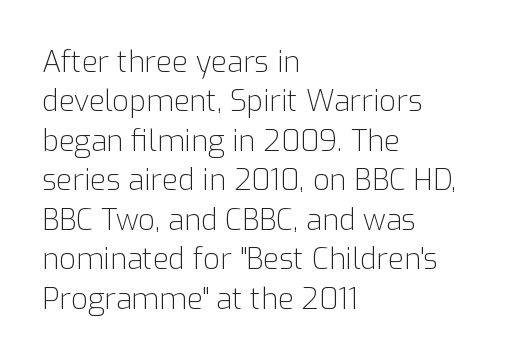
The image shows 29 px light sans-serif type, upright; set left-aligned, normal line spacing (1.36x), normal letter spacing, not underlined; low stroke contrast and a medium x-height.
